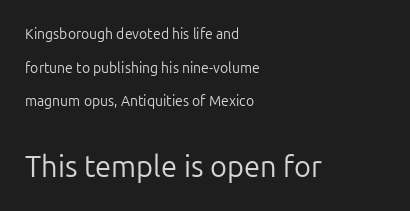
Q: Is the text bold? A: No.
Q: Is the text italic (slanted)? A: No, it is upright.
Q: Is the typeface a serif or a sans-serif typeface? A: Sans-serif.
Q: Is the text underlined? A: No.
Q: How is the paragraph aligned? A: Left-aligned.
Q: Is the spacing between letters normal or unusually wide? A: Normal.
Q: Is the spacing between lines tight, normal or loose? A: Loose.
Q: Which block of text is set in a larger size, the first (top) or the second (bottom)? A: The second (bottom) one.
Q: Width (condensed, normal, or wide)? A: Normal.
Q: Stroke contrast? A: Low.
Q: x-height? A: Medium.
Q: Monospaced? A: No.
